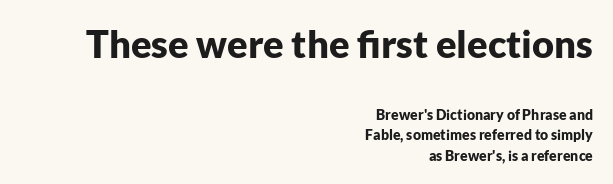
The image shows 38 px bold sans-serif type, upright; set right-aligned, normal line spacing (1.46x), normal letter spacing, not underlined; the first (top) block is 2.71x larger; low stroke contrast and a medium x-height.
